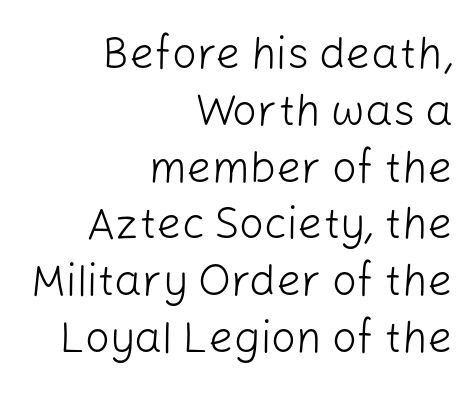
The image shows 44 px light sans-serif type, upright; set right-aligned, normal line spacing (1.29x), normal letter spacing, not underlined; low stroke contrast and a medium x-height.
